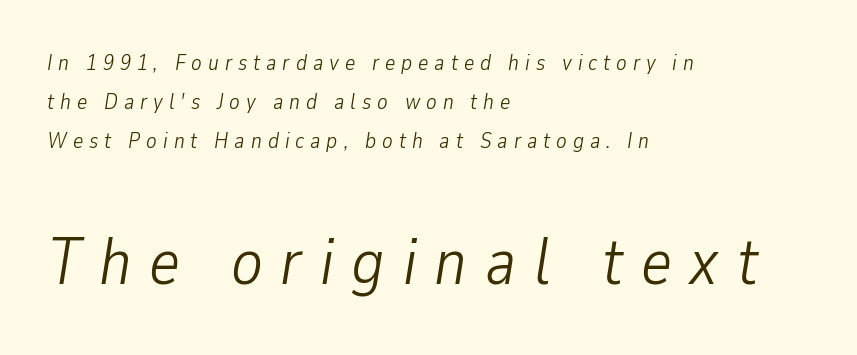
The letterforms stand isolated, each surrounded by extra space. The passage shown is not underscored anywhere. Do the characters align in a grid? No, the font is proportional. This sample uses an oblique cut, with every glyph tilted off the vertical. Nothing heavy about these letters — not bold at all. The more generous point size was reserved for the lower chunk.
